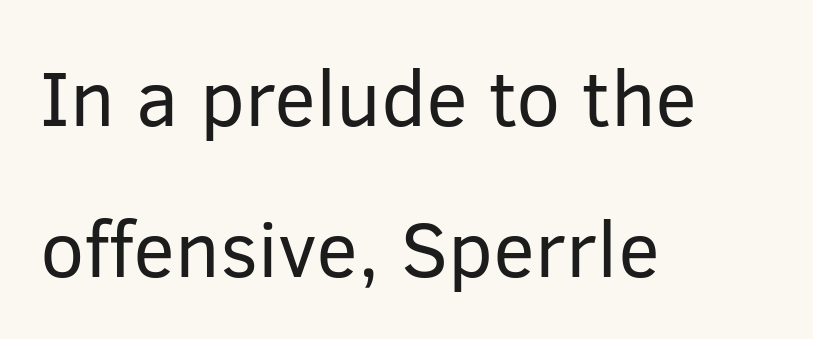
The image shows 79 px regular-weight sans-serif type, upright; set left-aligned, loose line spacing (1.91x), normal letter spacing, not underlined; low stroke contrast and a medium x-height.
